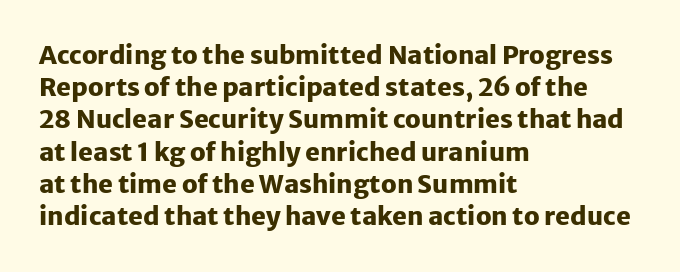
{"italic": "no", "bold": "yes", "underline": "no", "align": "left", "line_spacing": "normal", "line_spacing_ratio": 1.29, "letter_spacing": "normal", "letter_spacing_em": 0.0, "glyph_px": 25}
